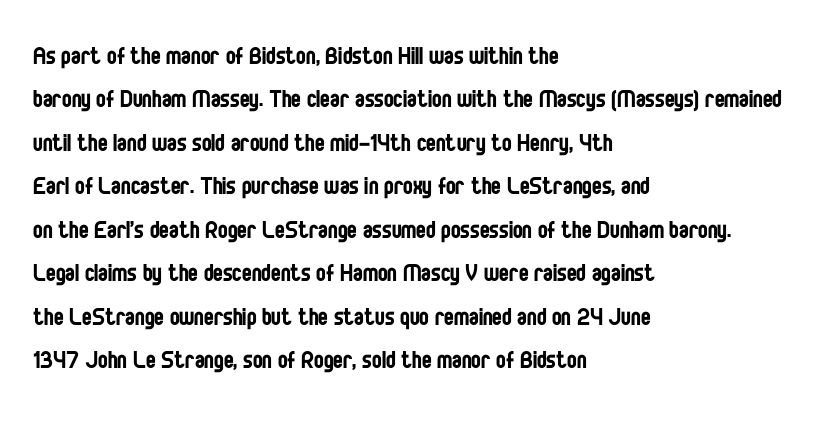
The image shows 29 px regular-weight, condensed sans-serif type, upright; set left-aligned, normal line spacing (1.5x), normal letter spacing, not underlined; low stroke contrast and a large x-height.
